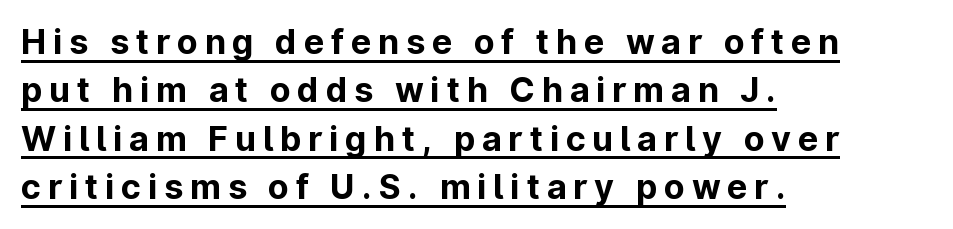
Q: Is the text bold? A: Yes.
Q: Is the text italic (slanted)? A: No, it is upright.
Q: Is the typeface a serif or a sans-serif typeface? A: Sans-serif.
Q: Is the text underlined? A: Yes.
Q: How is the paragraph aligned? A: Left-aligned.
Q: Is the spacing between letters normal or unusually wide? A: Unusually wide.
Q: Is the spacing between lines tight, normal or loose? A: Normal.
Q: Width (condensed, normal, or wide)? A: Normal.
Q: Stroke contrast? A: Low.
Q: x-height? A: Medium.
Q: Monospaced? A: No.
